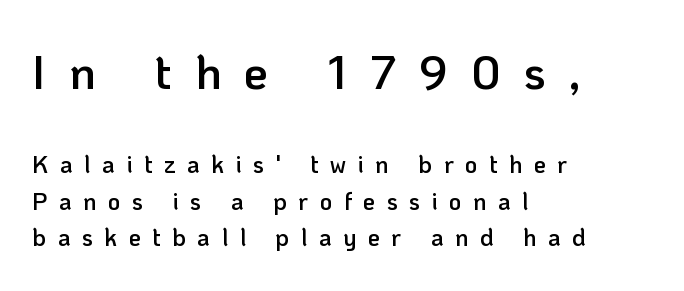
{"serif": "no", "italic": "no", "bold": "semi", "weight": "semibold", "width": "normal", "stroke_contrast": "low", "x_height": "medium", "monospaced": "no", "underline": "no", "align": "left", "line_spacing": "normal", "line_spacing_ratio": 1.53, "letter_spacing": "wide", "letter_spacing_em": 0.48, "larger_block": "first", "size_ratio": 2.0, "glyph_px": 48}
